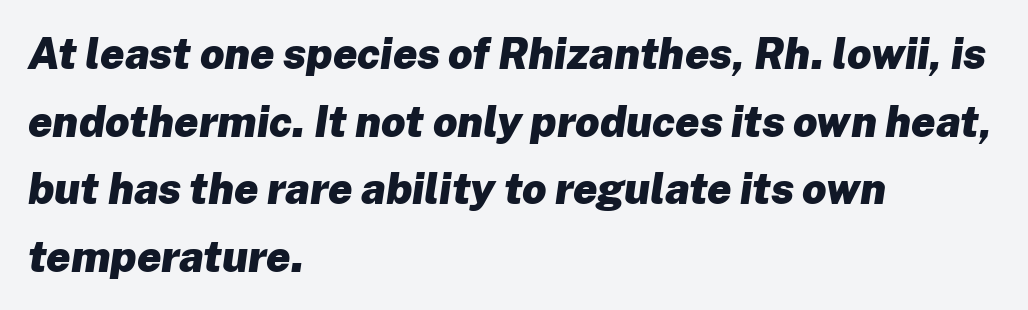
{"italic": "yes", "lean": "right", "slant_degrees": 8, "bold": "yes", "weight": "heavy", "width": "normal", "stroke_contrast": "low", "x_height": "medium", "monospaced": "no", "underline": "no", "align": "left", "line_spacing": "normal", "line_spacing_ratio": 1.57, "letter_spacing": "normal", "letter_spacing_em": 0.0, "glyph_px": 43}
